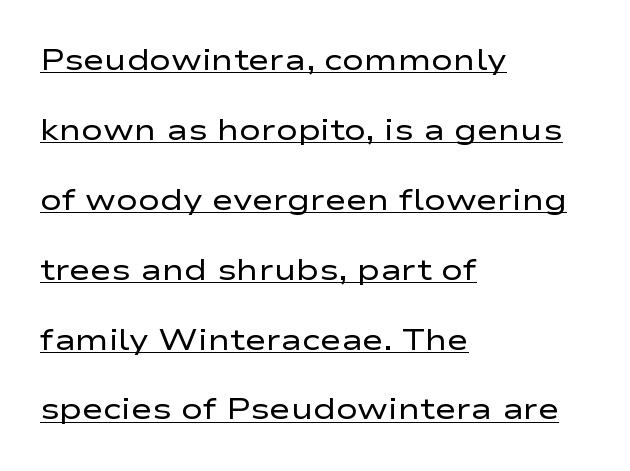
Looks like regular typesetting: each glyph gets only the width it needs. This is roman type, the default non-slanted kind. In designer terms, the underline attribute is active on this setting. Loosely led — the rows are spread out.
